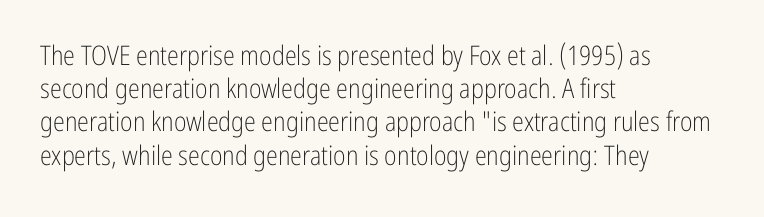
The image shows 27 px text type, upright; set left-aligned, line spacing 1.23x, normal letter spacing, not underlined.
